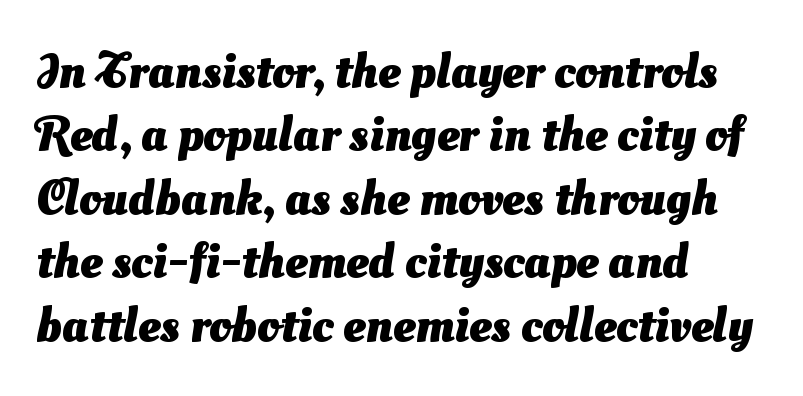
Nothing sits at the stroke ends, so this counts as sans-serif. I'd describe the lettering as bold — thick and assertive. The passage shown stacks its lines at a standard gap. A bare baseline throughout the passage. The type is set solid horizontally, with unmodified tracking. Here the designer chose a conventional face with non-uniform glyph widths.
